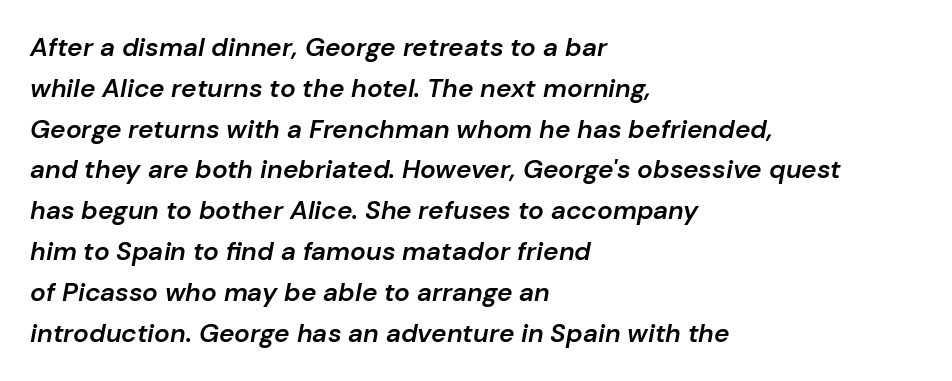
The image shows 26 px text type, italic (leaning right); set left-aligned, normal line spacing (1.57x), normal letter spacing, not underlined.
